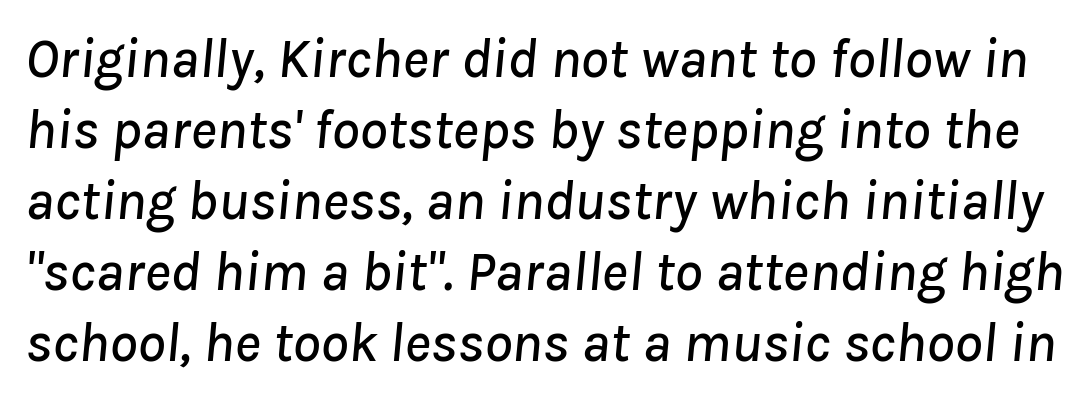
{"italic": "yes", "lean": "right", "slant_degrees": 8, "width": "normal", "stroke_contrast": "low", "x_height": "medium", "monospaced": "no", "underline": "no", "line_spacing": "normal", "line_spacing_ratio": 1.27, "letter_spacing": "normal", "letter_spacing_em": 0.0, "glyph_px": 56}
